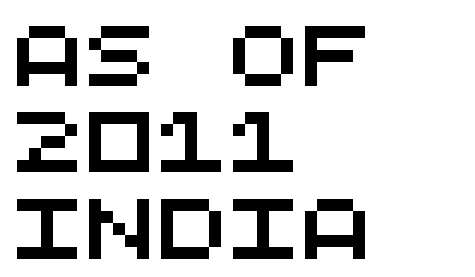
Q: Is the typeface a serif or a sans-serif typeface? A: Sans-serif.
Q: Is the text underlined? A: No.
Q: How is the paragraph aligned? A: Left-aligned.
Q: Is the spacing between letters normal or unusually wide? A: Normal.
Q: Is the spacing between lines tight, normal or loose? A: Normal.
Q: Width (condensed, normal, or wide)? A: Wide.
Q: Stroke contrast? A: Medium.
Q: x-height? A: Large.
Q: Monospaced? A: Yes.
